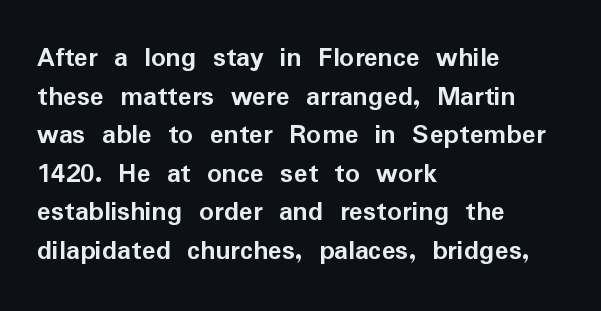
Unlike a traditional serif, this face leaves its strokes unadorned. Compared with typical paragraphs, the rows here are spaced about the same. Typeset ragged right — the left edge is the straight one. Each word holds together tightly as a unit, with standard inter-letter gaps. Varying glyph widths throughout — classic text-font behaviour. If you drew a line through each stem, it would be perfectly vertical.
